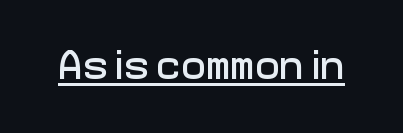
Q: Is the text italic (slanted)? A: No, it is upright.
Q: Is the typeface a serif or a sans-serif typeface? A: Sans-serif.
Q: Is the text underlined? A: Yes.
Q: Is the spacing between letters normal or unusually wide? A: Normal.
Q: Width (condensed, normal, or wide)? A: Normal.
Q: Stroke contrast? A: Low.
Q: x-height? A: Medium.
Q: Monospaced? A: No.
